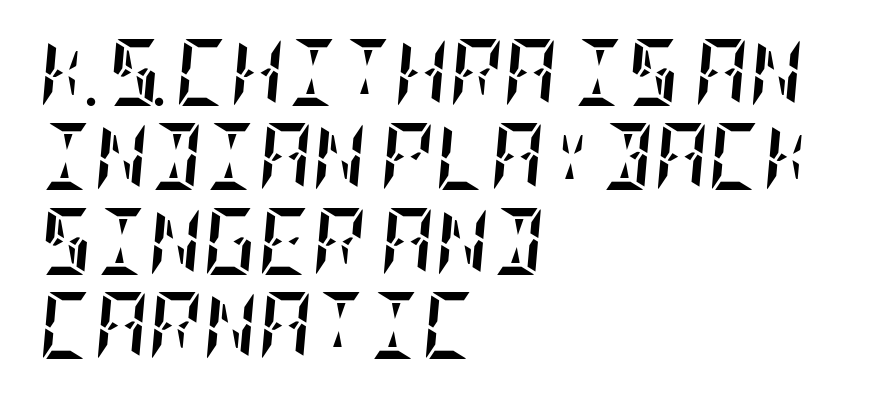
{"italic": "yes", "lean": "right", "slant_degrees": 5, "bold": "yes", "weight": "semibold", "width": "condensed", "stroke_contrast": "low", "x_height": "large", "underline": "no", "align": "left", "line_spacing": "normal", "line_spacing_ratio": 1.26, "letter_spacing": "normal", "letter_spacing_em": 0.0, "glyph_px": 67}
